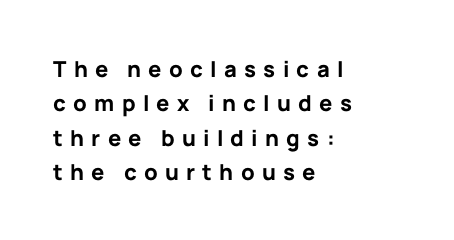
Q: Is the text bold? A: Yes.
Q: Is the text italic (slanted)? A: No, it is upright.
Q: Is the text underlined? A: No.
Q: How is the paragraph aligned? A: Left-aligned.
Q: Is the spacing between letters normal or unusually wide? A: Unusually wide.
Q: Is the spacing between lines tight, normal or loose? A: Normal.
